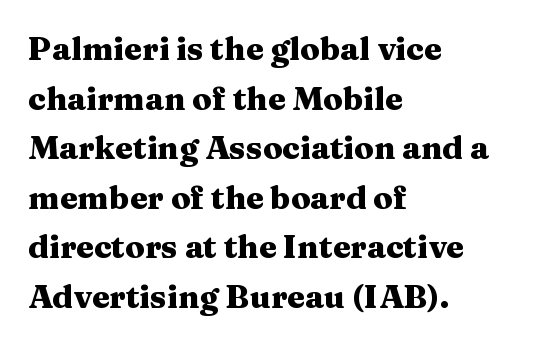
{"serif": "yes", "italic": "no", "bold": "yes", "weight": "heavy", "width": "wide", "stroke_contrast": "medium", "x_height": "medium", "monospaced": "no", "underline": "no", "align": "left", "line_spacing": "normal", "line_spacing_ratio": 1.55, "letter_spacing": "normal", "letter_spacing_em": 0.0, "glyph_px": 32}
